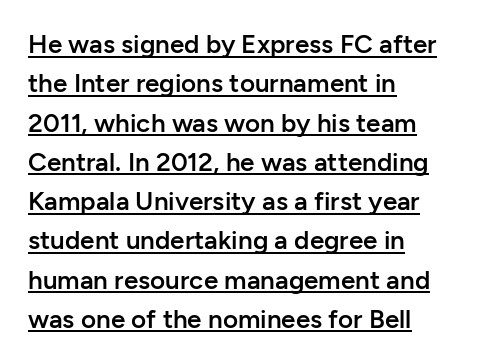
{"italic": "no", "bold": "semi", "underline": "yes", "align": "left", "line_spacing": "normal", "line_spacing_ratio": 1.51, "letter_spacing": "normal", "letter_spacing_em": 0.0, "glyph_px": 26}
